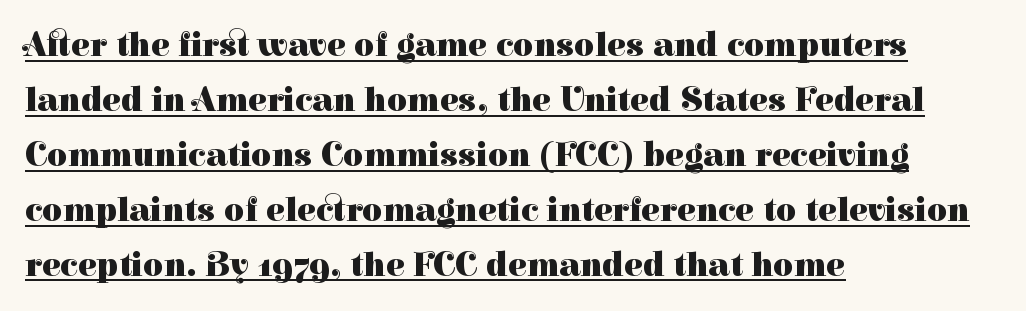
Strong, thick strokes mark this as bold type. Casual observation: everything's shoved over to the left. What kind of face is this? One with serifs. The gaps between neighbouring characters are ordinary and unremarkable. The specimen includes a rule beneath the text block's lines. Spacing verdict: proportional, widths tailored to each character.
